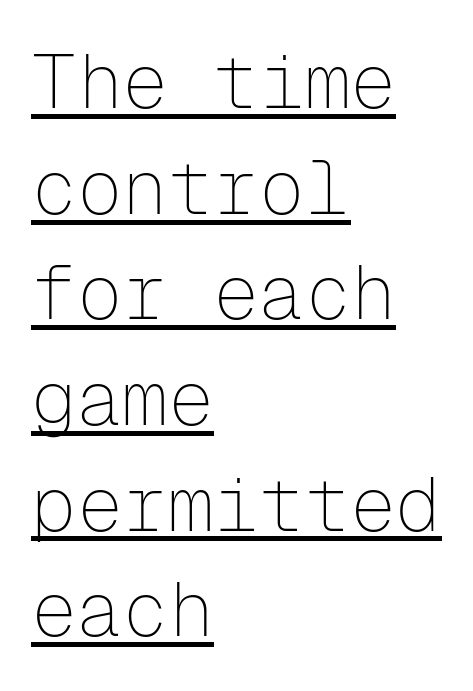
All the whitespace from short lines collects on the right. Students, observe the line beneath the letters — that is underlining. You could count columns in this text — the font is strictly monospaced. Each stroke keeps to a modest, everyday thickness or less.
